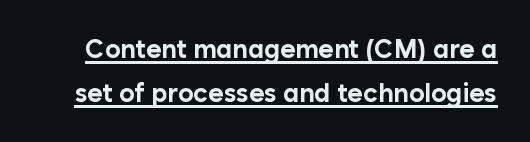
The rendering uses a bold face; every stroke is thick and dark. This sample uses an upright cut, with every glyph sitting square on the baseline. Like a heading marked for emphasis, these lines bear an underscore. The type is set solid horizontally, with unmodified tracking.
